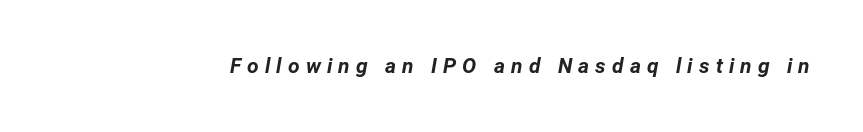
The image shows 21 px bold type, italic (leaning right); set unusually wide letter spacing (+0.29 em), not underlined.
